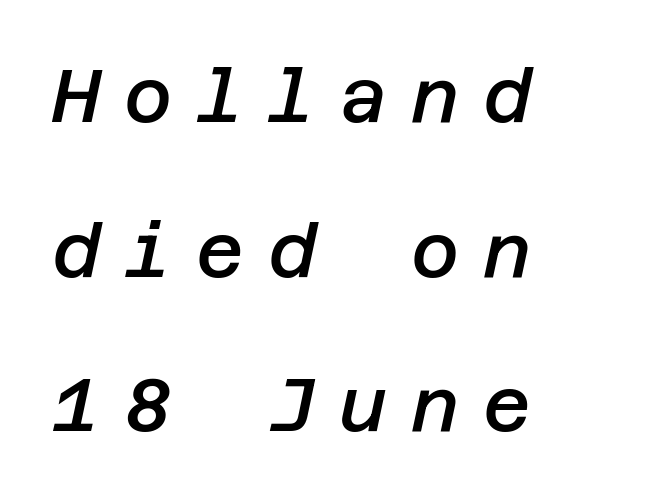
Q: Is the text bold? A: Semi-bold.
Q: Is the text italic (slanted)? A: Yes, it leans right by about 12 degrees.
Q: Is the text underlined? A: No.
Q: How is the paragraph aligned? A: Left-aligned.
Q: Is the spacing between letters normal or unusually wide? A: Unusually wide.
Q: Is the spacing between lines tight, normal or loose? A: Loose.
Q: Width (condensed, normal, or wide)? A: Normal.
Q: Stroke contrast? A: Low.
Q: x-height? A: Large.
